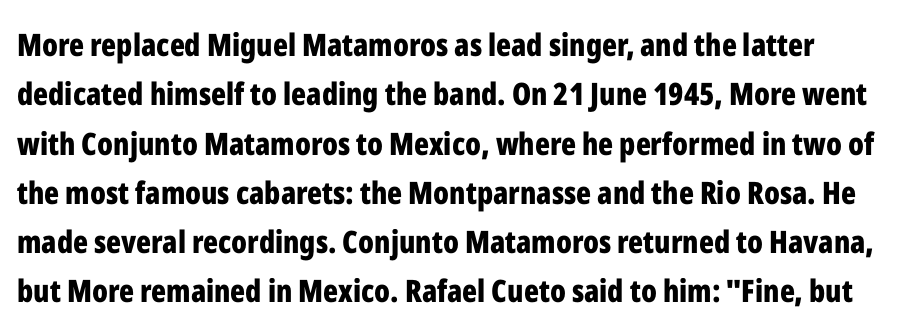
{"serif": "no", "italic": "no", "bold": "yes", "weight": "bold", "width": "condensed", "stroke_contrast": "low", "x_height": "medium", "monospaced": "no", "underline": "no", "align": "left", "line_spacing": "normal", "line_spacing_ratio": 1.59, "letter_spacing": "normal", "letter_spacing_em": 0.0, "glyph_px": 31}
